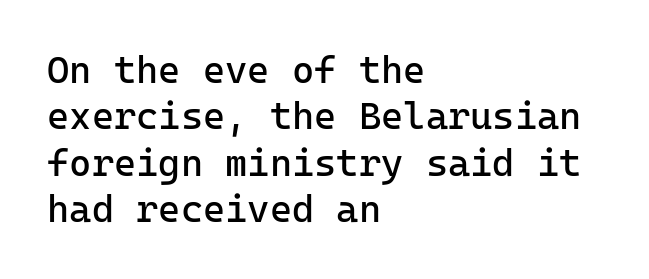
{"serif": "no", "italic": "no", "bold": "no", "weight": "regular", "width": "normal", "stroke_contrast": "low", "x_height": "medium", "monospaced": "yes", "underline": "no", "align": "left", "line_spacing_ratio": 1.22, "letter_spacing": "normal", "letter_spacing_em": 0.0, "glyph_px": 38}
